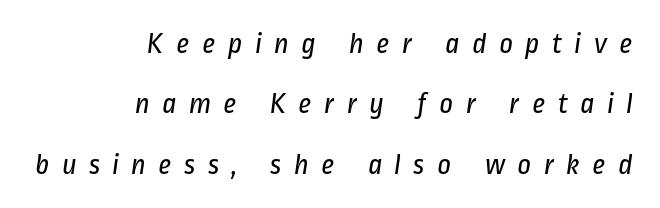
{"serif": "no", "bold": "no", "weight": "regular", "width": "condensed", "stroke_contrast": "low", "x_height": "medium", "monospaced": "no", "underline": "no", "align": "right", "line_spacing": "loose", "line_spacing_ratio": 2.01, "letter_spacing": "wide", "letter_spacing_em": 0.4, "glyph_px": 30}
